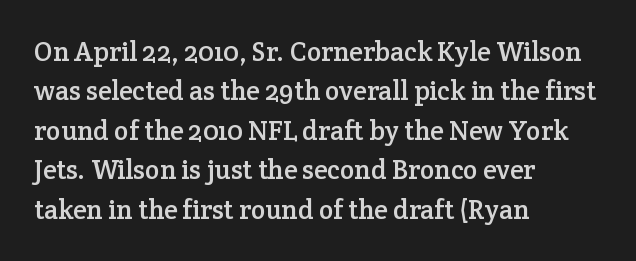
Q: Is the text italic (slanted)? A: No, it is upright.
Q: Is the text underlined? A: No.
Q: How is the paragraph aligned? A: Left-aligned.
Q: Is the spacing between letters normal or unusually wide? A: Normal.
Q: Is the spacing between lines tight, normal or loose? A: Normal.
